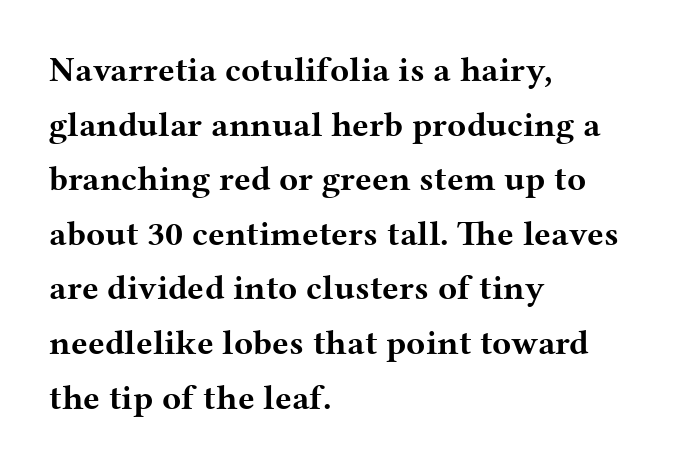
Plain, unruled lines of type. Italic: no, the glyphs are upright roman. The typeface chosen for these lines features serifs. Every row of glyphs begins at an identical x-position on the left. The strokes are fattened all the way to bold. The passage shown has conventional tracking throughout.
